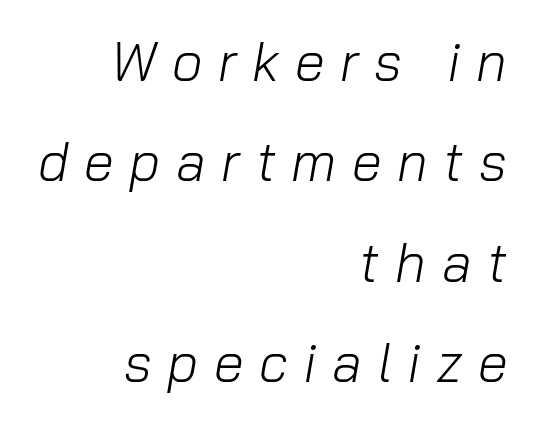
Caption: multi-line text, flush right, ragged left. The typography opts for an oblique posture over an upright one. Heft: none added — not bold. Characters follow at a spacing far wider than the type designer built in. The string is rendered with underlining switched off.
